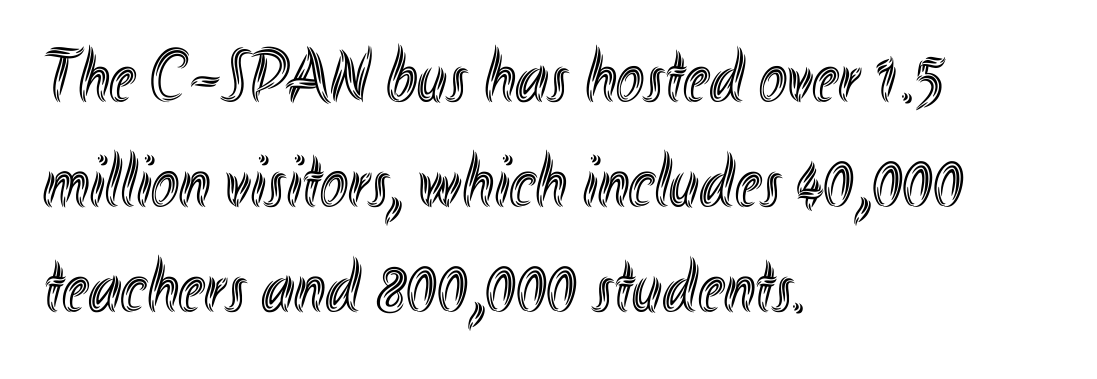
The image shows 75 px condensed type; set left-aligned, normal line spacing (1.4x), normal letter spacing, not underlined; a small x-height.
